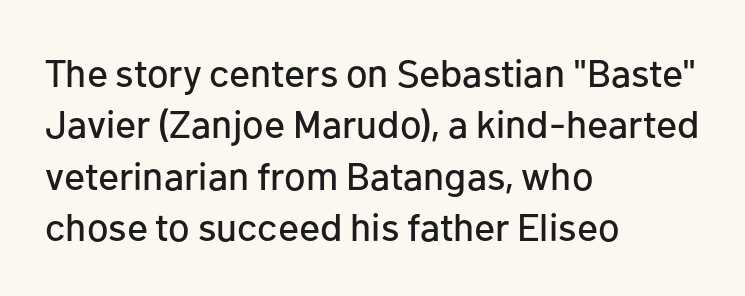
Q: Is the text italic (slanted)? A: No, it is upright.
Q: Is the typeface a serif or a sans-serif typeface? A: Sans-serif.
Q: Is the text underlined? A: No.
Q: How is the paragraph aligned? A: Left-aligned.
Q: Is the spacing between letters normal or unusually wide? A: Normal.
Q: Is the spacing between lines tight, normal or loose? A: Normal.
Q: Width (condensed, normal, or wide)? A: Normal.
Q: Stroke contrast? A: Low.
Q: x-height? A: Medium.
Q: Monospaced? A: No.
